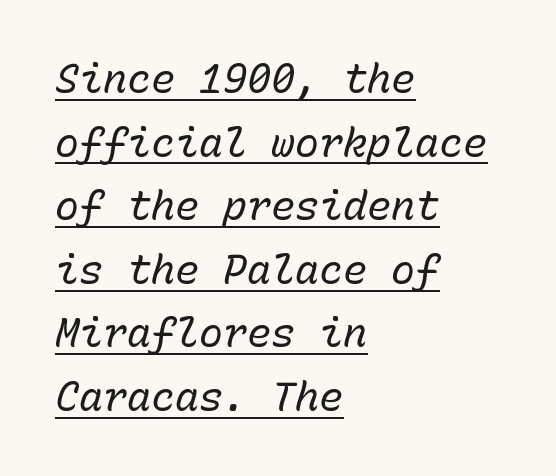
Q: Is the text bold? A: No.
Q: Is the text italic (slanted)? A: Yes, it leans right by about 15 degrees.
Q: Is the text underlined? A: Yes.
Q: How is the paragraph aligned? A: Left-aligned.
Q: Is the spacing between letters normal or unusually wide? A: Normal.
Q: Is the spacing between lines tight, normal or loose? A: Normal.
Q: Width (condensed, normal, or wide)? A: Normal.
Q: Stroke contrast? A: Low.
Q: x-height? A: Medium.
Q: Monospaced? A: Yes.
